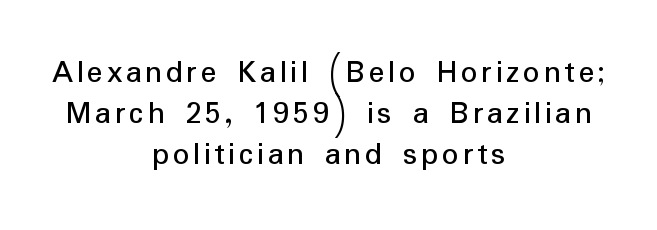
The image shows 33 px sans-serif type, upright; set centered, line spacing 1.24x, not underlined; low stroke contrast and a medium x-height.
